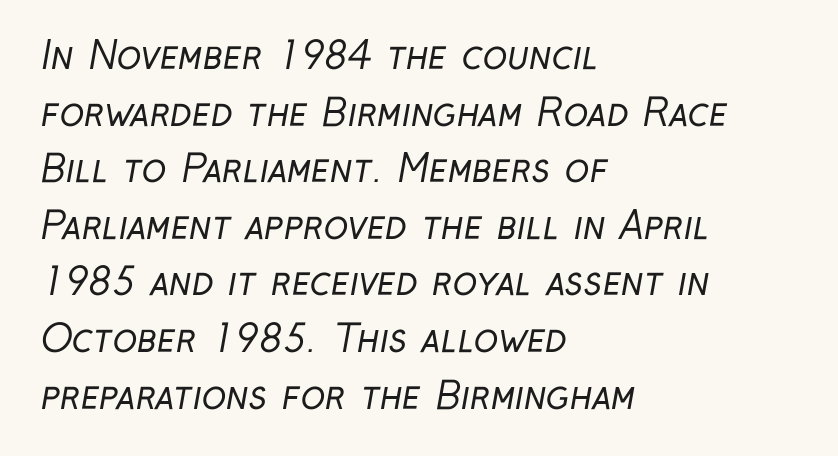
No extra tracking has been applied to these lines. Observe the absence of serifs on each vertical stroke in this sample. On a weight scale, this lands at 450 or below. The text block is weighted toward the left margin, trailing off unevenly rightward. Each row of text sits above clean, open space.
